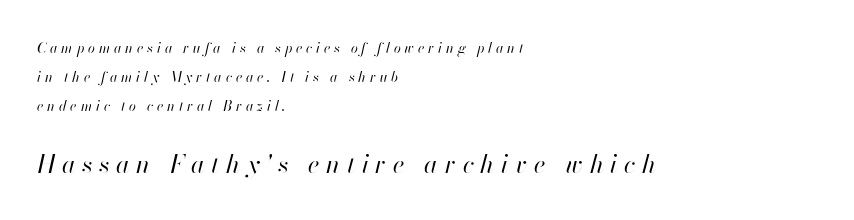
A typesetter would call this leading open, well beyond the default. Size contrast runs from small at the top to large at the bottom. Letter spacing: wide. Beneath every word, the page is bare.
